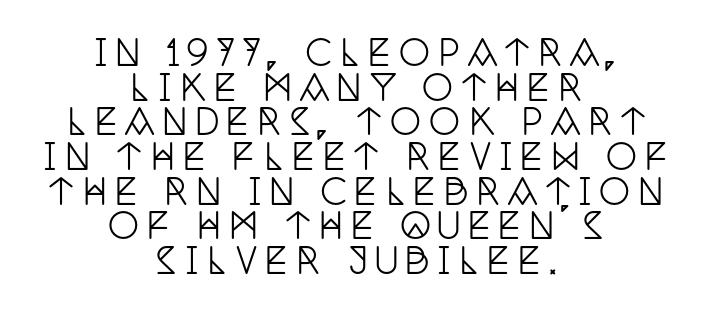
Q: Is the text italic (slanted)? A: No, it is upright.
Q: Is the typeface a serif or a sans-serif typeface? A: Serif.
Q: Is the text underlined? A: No.
Q: How is the paragraph aligned? A: Centered.
Q: Is the spacing between letters normal or unusually wide? A: Unusually wide.
Q: Is the spacing between lines tight, normal or loose? A: Tight.
Q: Width (condensed, normal, or wide)? A: Condensed.
Q: Stroke contrast? A: Low.
Q: x-height? A: Large.
Q: Monospaced? A: No.
